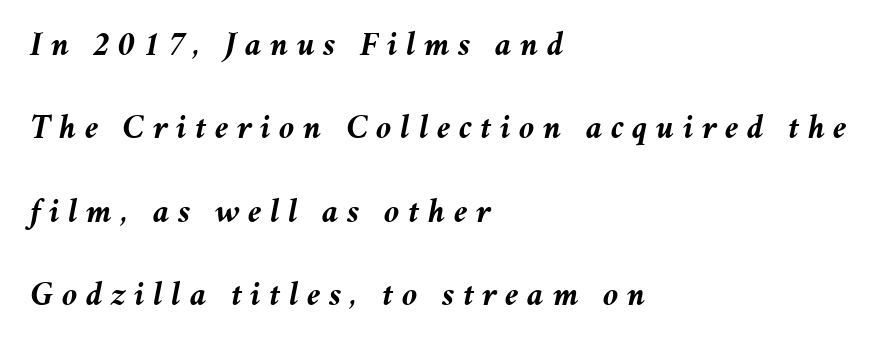
{"italic": "yes", "lean": "right", "slant_degrees": 11, "bold": "yes", "weight": "semibold", "width": "normal", "stroke_contrast": "medium", "x_height": "medium", "monospaced": "no", "underline": "no", "align": "left", "line_spacing": "loose", "line_spacing_ratio": 2.45, "letter_spacing": "wide", "letter_spacing_em": 0.25, "glyph_px": 34}
